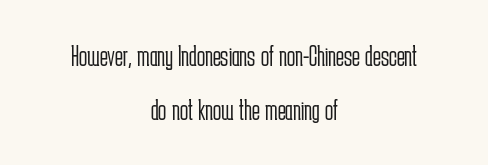
The typeface chosen for these lines omits serifs. These lines are centered, leaving both edges ragged. Quick note: not italic, upright. Spacing between characters is what you'd get straight out of the box. The passage shown is not underscored anywhere. Each stroke keeps to a modest, everyday thickness or less.
